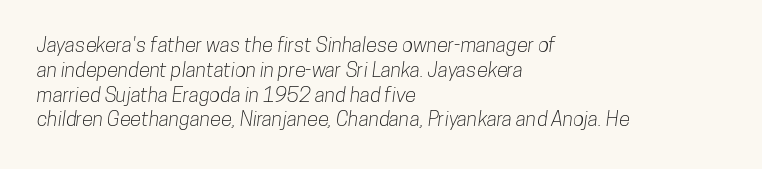
No word sits above an underline. The line texture is even and compact thanks to regular tracking. The ragged edge is on the right, which tells us the setting is flush left.
